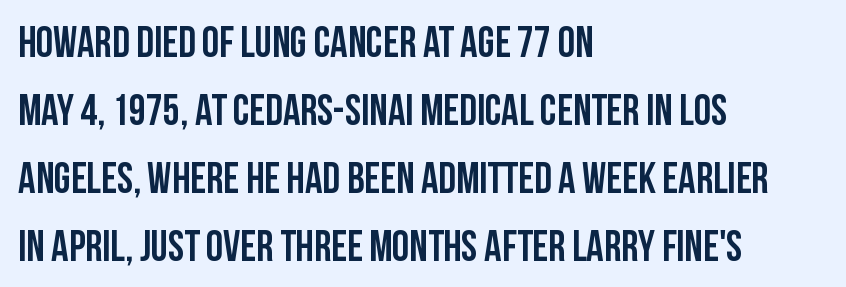
{"serif": "no", "italic": "no", "width": "condensed", "stroke_contrast": "low", "x_height": "large", "monospaced": "no", "underline": "no", "align": "left", "line_spacing": "normal", "line_spacing_ratio": 1.58, "letter_spacing": "normal", "letter_spacing_em": 0.0, "glyph_px": 43}
